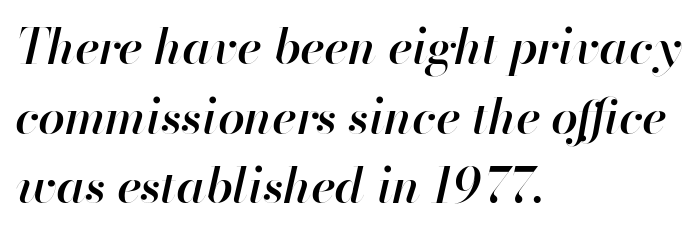
{"italic": "yes", "lean": "right", "slant_degrees": 13, "bold": "semi", "weight": "semibold", "width": "normal", "stroke_contrast": "high", "x_height": "small", "monospaced": "no", "underline": "no", "align": "left", "line_spacing": "normal", "line_spacing_ratio": 1.45, "letter_spacing": "normal", "letter_spacing_em": 0.0, "glyph_px": 48}
